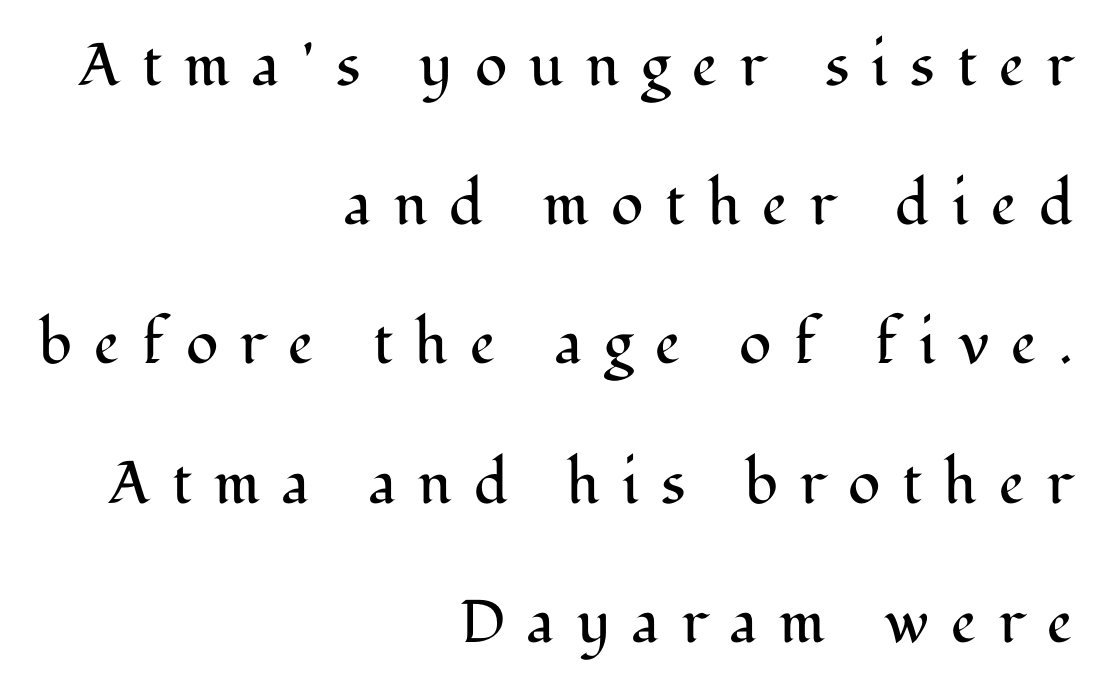
The letters are spread apart with noticeably loose tracking. When letters stand straight like this, we call the style roman or upright. This sample is right-justified, so line beginnings fall wherever the words allow. The space between consecutive lines is lavish. The space directly below the letters is spotless.
